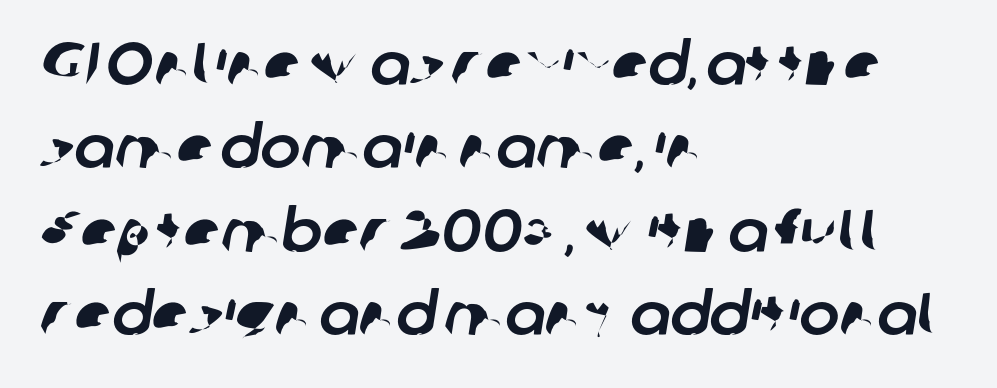
The image shows 60 px sans-serif type; set left-aligned, normal line spacing (1.39x), normal letter spacing, not underlined; low stroke contrast and a medium x-height.
